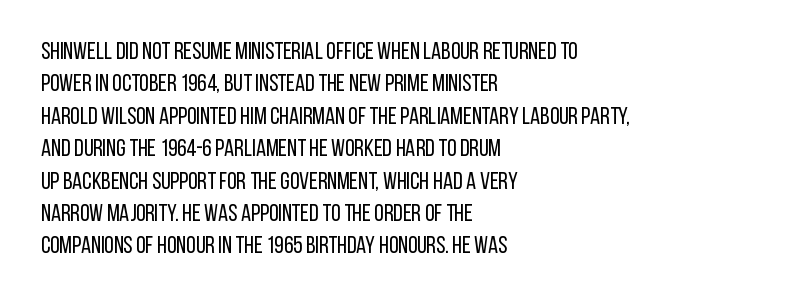
The image shows 24 px text type, upright; set left-aligned, normal line spacing (1.35x), normal letter spacing, not underlined.
